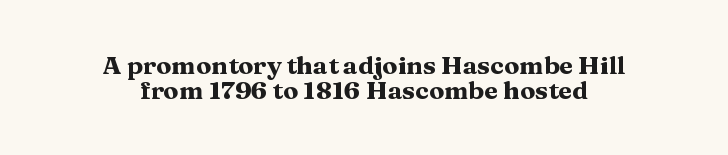
Q: Is the text bold? A: Yes.
Q: Is the text italic (slanted)? A: No, it is upright.
Q: Is the text underlined? A: No.
Q: How is the paragraph aligned? A: Centered.
Q: Is the spacing between letters normal or unusually wide? A: Normal.
Q: Is the spacing between lines tight, normal or loose? A: Tight.
